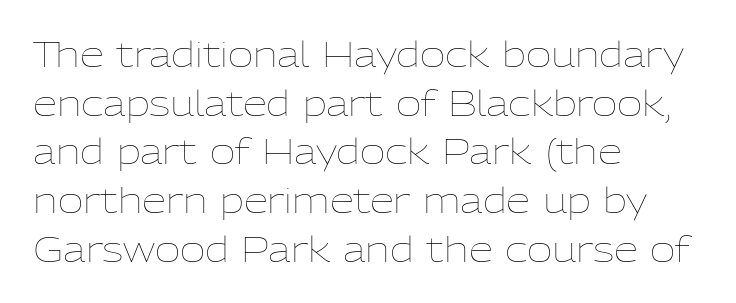
The image shows 35 px thin type, upright; set left-aligned, normal line spacing (1.39x), normal letter spacing, not underlined; low stroke contrast and a medium x-height.
